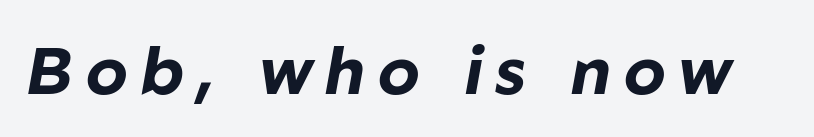
Q: Is the text bold? A: Yes.
Q: Is the text italic (slanted)? A: Yes, it leans right by about 10 degrees.
Q: Is the text underlined? A: No.
Q: Is the spacing between letters normal or unusually wide? A: Unusually wide.
Q: Width (condensed, normal, or wide)? A: Normal.
Q: Stroke contrast? A: Low.
Q: x-height? A: Medium.
Q: Monospaced? A: No.
